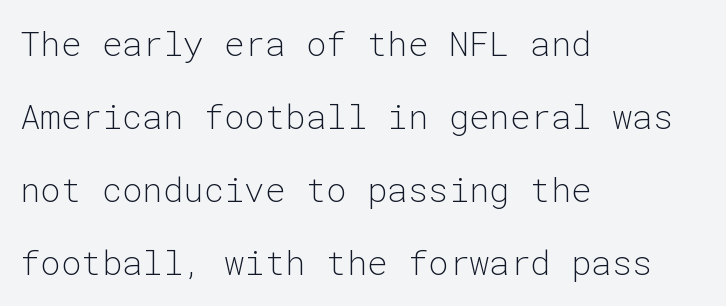
Q: Is the text bold? A: No.
Q: Is the text italic (slanted)? A: No, it is upright.
Q: Is the typeface a serif or a sans-serif typeface? A: Sans-serif.
Q: Is the text underlined? A: No.
Q: How is the paragraph aligned? A: Left-aligned.
Q: Is the spacing between letters normal or unusually wide? A: Normal.
Q: Is the spacing between lines tight, normal or loose? A: Loose.
Q: Width (condensed, normal, or wide)? A: Normal.
Q: Stroke contrast? A: Low.
Q: x-height? A: Medium.
Q: Monospaced? A: Yes.
